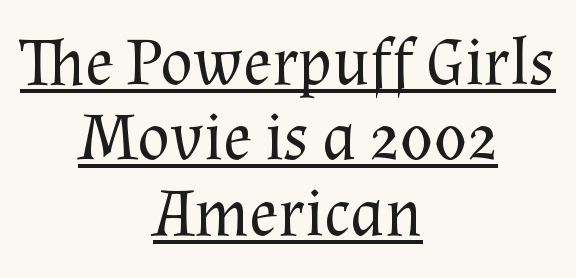
The image shows 68 px regular-weight type, upright; set centered, tight line spacing (1.11x), normal letter spacing, underlined; medium stroke contrast and a medium x-height.
